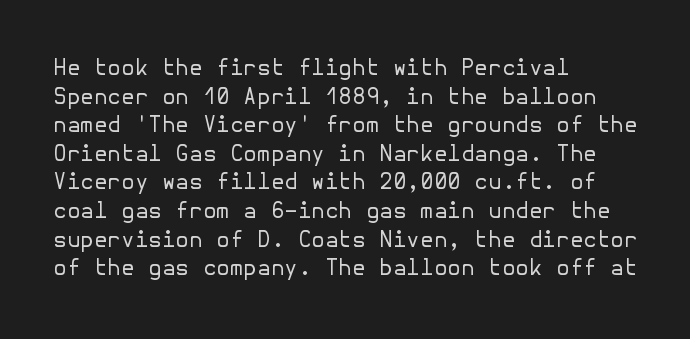
{"italic": "no", "bold": "no", "underline": "no", "align": "left", "line_spacing": "normal", "line_spacing_ratio": 1.3, "letter_spacing": "normal", "letter_spacing_em": 0.0, "glyph_px": 22}
